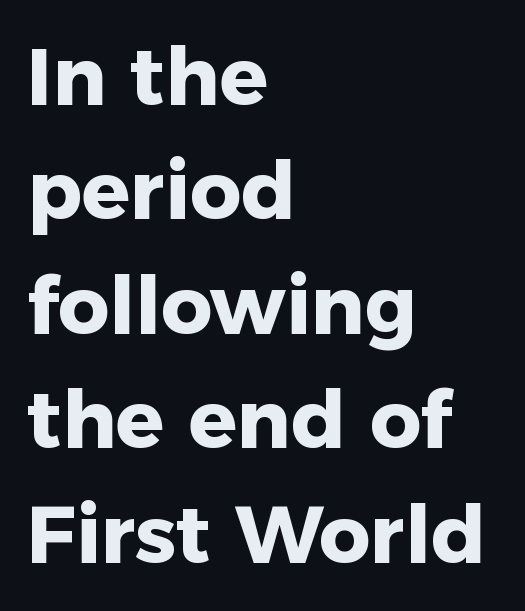
{"serif": "no", "italic": "no", "bold": "yes", "weight": "heavy", "width": "normal", "stroke_contrast": "low", "x_height": "medium", "monospaced": "no", "underline": "no", "align": "left", "line_spacing": "normal", "line_spacing_ratio": 1.43, "letter_spacing": "normal", "letter_spacing_em": 0.0, "glyph_px": 80}
